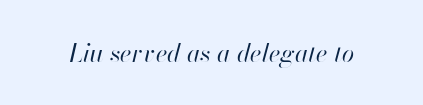
The image shows 25 px text type, italic (leaning right); set normal letter spacing, not underlined.
